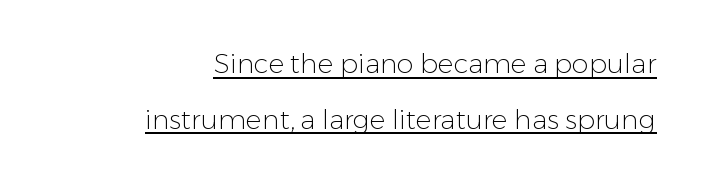
{"italic": "no", "bold": "no", "underline": "yes", "align": "right", "line_spacing": "loose", "line_spacing_ratio": 2.06, "letter_spacing": "normal", "letter_spacing_em": 0.0, "glyph_px": 27}
